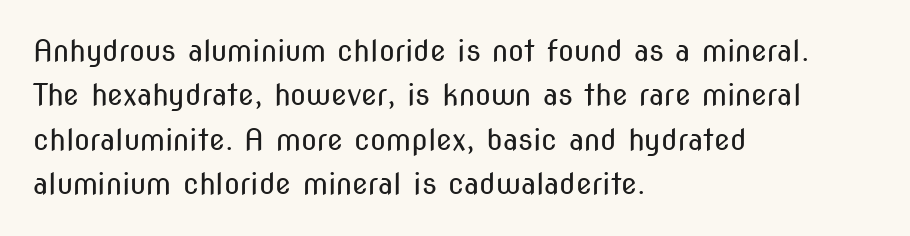
The image shows 29 px regular-weight, condensed sans-serif type, upright; set left-aligned, normal line spacing (1.53x), normal letter spacing, not underlined; medium stroke contrast and a medium x-height.
